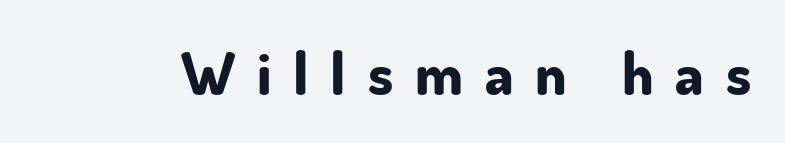
Q: Is the text bold? A: Yes.
Q: Is the text italic (slanted)? A: No, it is upright.
Q: Is the typeface a serif or a sans-serif typeface? A: Sans-serif.
Q: Is the text underlined? A: No.
Q: Is the spacing between letters normal or unusually wide? A: Unusually wide.
Q: Width (condensed, normal, or wide)? A: Normal.
Q: Stroke contrast? A: Low.
Q: x-height? A: Small.
Q: Monospaced? A: No.
